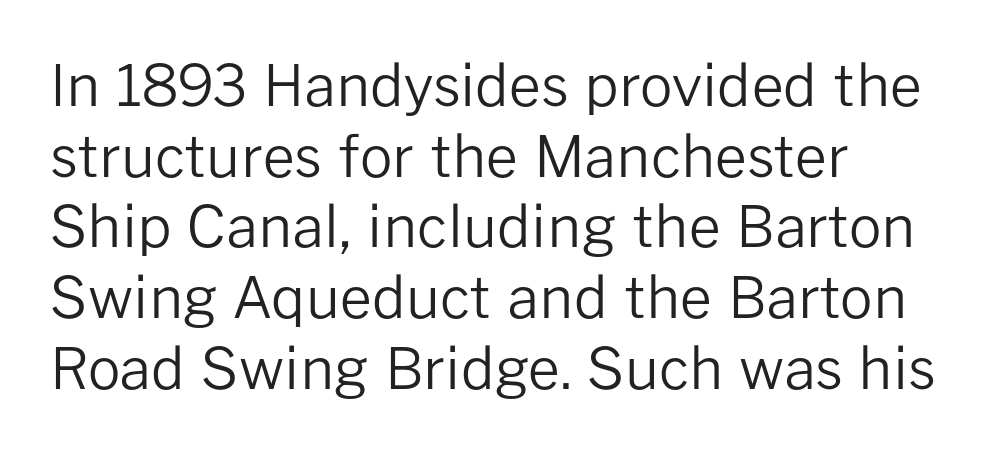
{"serif": "no", "italic": "no", "bold": "no", "weight": "regular", "width": "normal", "stroke_contrast": "low", "x_height": "medium", "monospaced": "no", "underline": "no", "align": "left", "line_spacing_ratio": 1.24, "letter_spacing": "normal", "letter_spacing_em": 0.0, "glyph_px": 57}
